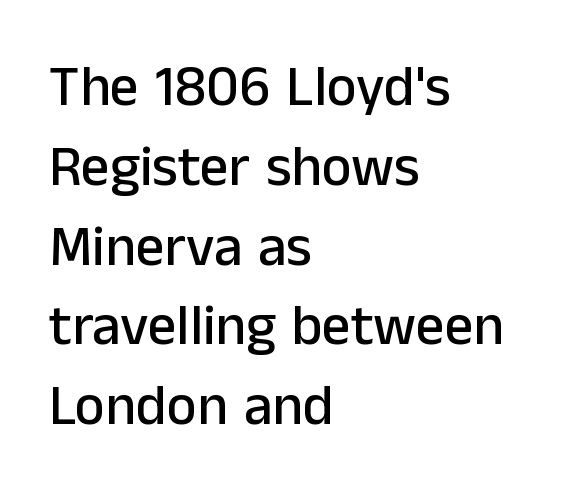
The image shows 57 px sans-serif type, upright; set left-aligned, normal line spacing (1.4x), normal letter spacing, not underlined; low stroke contrast and a medium x-height.
